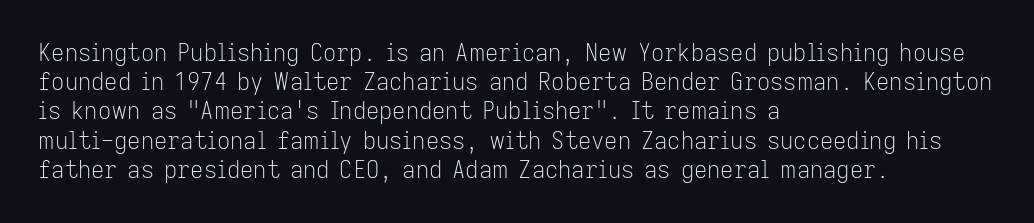
The image shows 23 px text type, upright; set left-aligned, normal line spacing (1.27x), normal letter spacing, not underlined.
